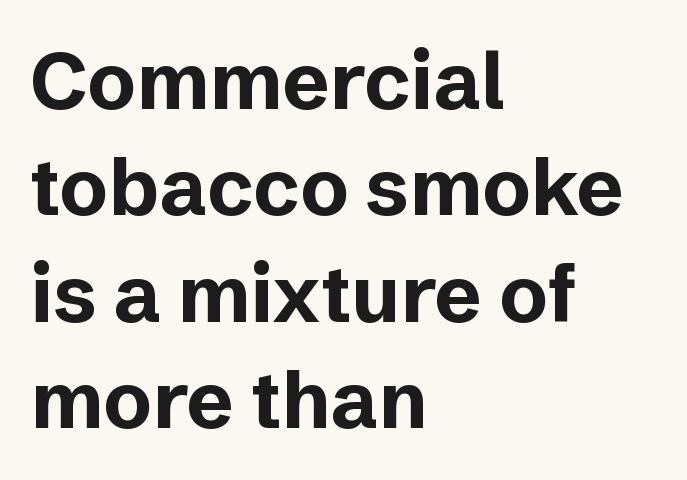
The image shows 80 px bold sans-serif type, upright; set left-aligned, normal line spacing (1.33x), normal letter spacing, not underlined; low stroke contrast and a medium x-height.
